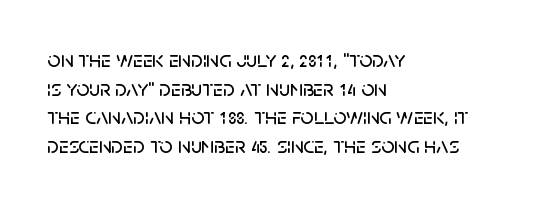
The image shows 23 px text type, upright; set left-aligned, normal line spacing (1.25x), normal letter spacing, not underlined.
